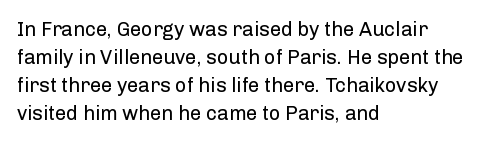
Q: Is the text bold? A: No.
Q: Is the text italic (slanted)? A: No, it is upright.
Q: Is the text underlined? A: No.
Q: How is the paragraph aligned? A: Left-aligned.
Q: Is the spacing between letters normal or unusually wide? A: Normal.
Q: Is the spacing between lines tight, normal or loose? A: Normal.
